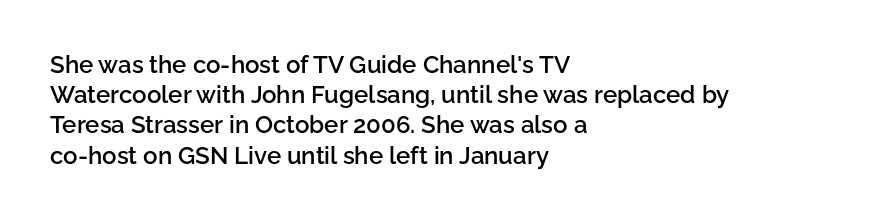
The image shows 24 px text type, upright; set left-aligned, normal line spacing (1.26x), normal letter spacing, not underlined.
